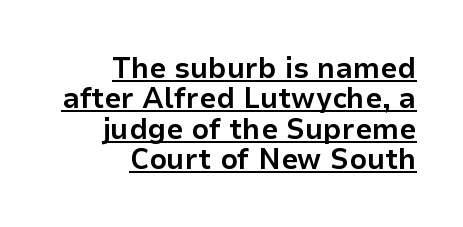
The image shows 30 px bold sans-serif type, upright; set right-aligned, tight line spacing (1.01x), normal letter spacing, underlined; low stroke contrast and a medium x-height.
